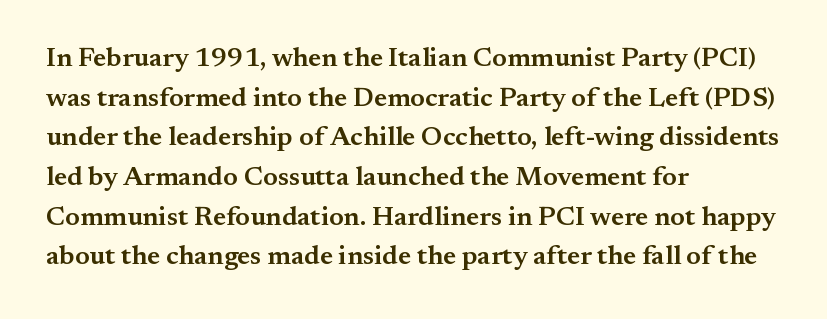
The image shows 27 px text type, upright; set left-aligned, normal line spacing (1.47x), normal letter spacing, not underlined.
